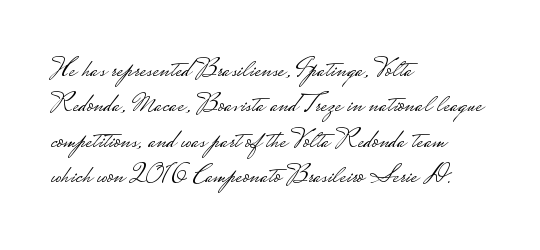
The image shows 28 px light, wide sans-serif type; set left-aligned, normal line spacing (1.26x), normal letter spacing, not underlined; low stroke contrast.
